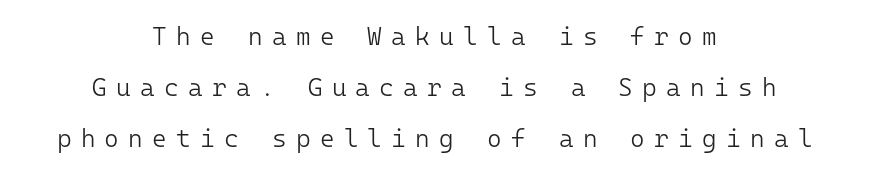
You could fit nearly another row in the gap between these rows. The typesetting does not lean heavy: it is not bold. This rendering uses center alignment, leaving both contours irregular but symmetric. Each row of text sits above clean, open space.
